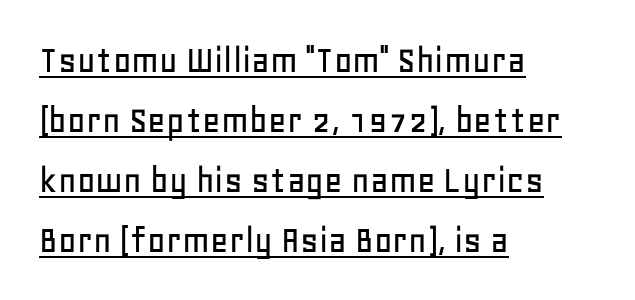
The face used here appears with an underline applied. In terms of letterspacing, this is plain default setting. If you drew a ruler down the left edge, every line would touch it. The text was rendered using a sans face with plain stroke endings. Every stem runs plumb, perpendicular to the baseline.
